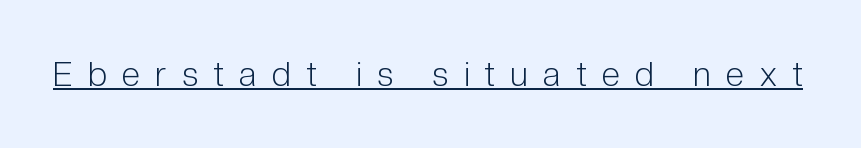
The image shows 34 px light, condensed sans-serif type, upright; set unusually wide letter spacing (+0.45 em), underlined; low stroke contrast and a medium x-height.
